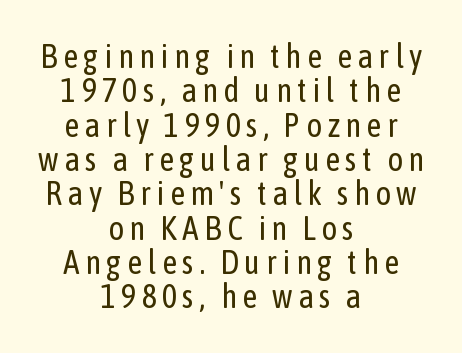
Q: Is the text bold? A: No.
Q: Is the text italic (slanted)? A: No, it is upright.
Q: Is the typeface a serif or a sans-serif typeface? A: Sans-serif.
Q: Is the text underlined? A: No.
Q: How is the paragraph aligned? A: Centered.
Q: Is the spacing between lines tight, normal or loose? A: Tight.
Q: Width (condensed, normal, or wide)? A: Condensed.
Q: Stroke contrast? A: Low.
Q: x-height? A: Medium.
Q: Monospaced? A: No.
